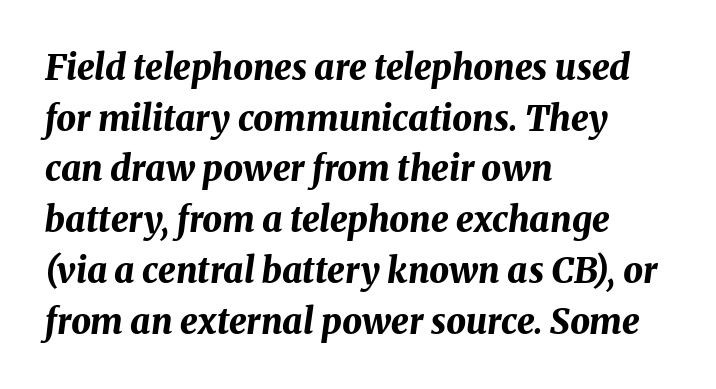
Plenty of ink on the page — the face is bold. Honestly, the letter spacing is just normal — you wouldn't notice it. Check the space under the baseline: it is left empty. The vertical gap from one line to the next is medium. Looks like regular typesetting: each glyph gets only the width it needs.
